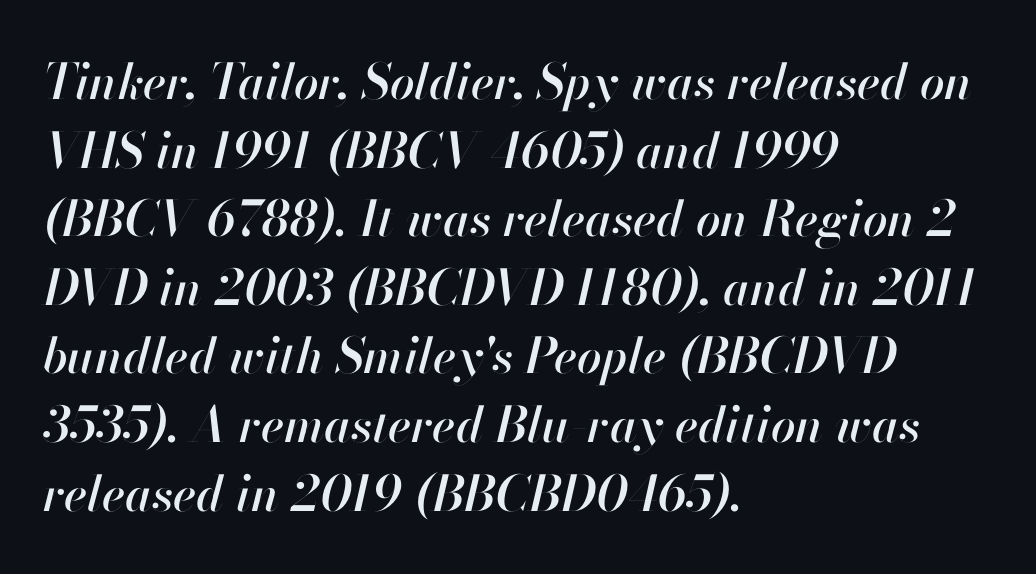
The image shows 49 px text type, italic (leaning right); set left-aligned, normal line spacing (1.4x), normal letter spacing, not underlined; high stroke contrast and a small x-height.
